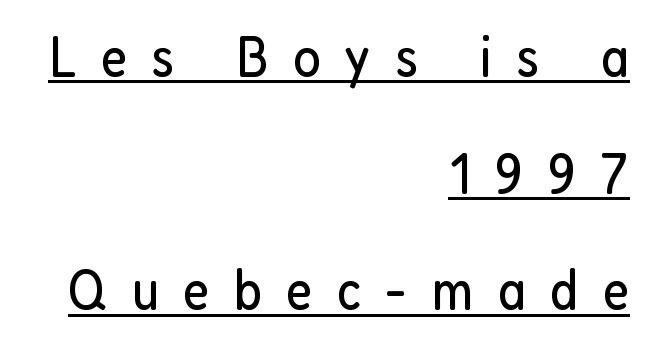
You could only call the tracking loose — the letters float apart. One glance says open: line gaps are wider than usual. The axis of the letterforms is exactly vertical. Underlining? Definitely there. The passage shown is typeset with a sans-serif family. Right-aligned paragraph, ragged on the left.
